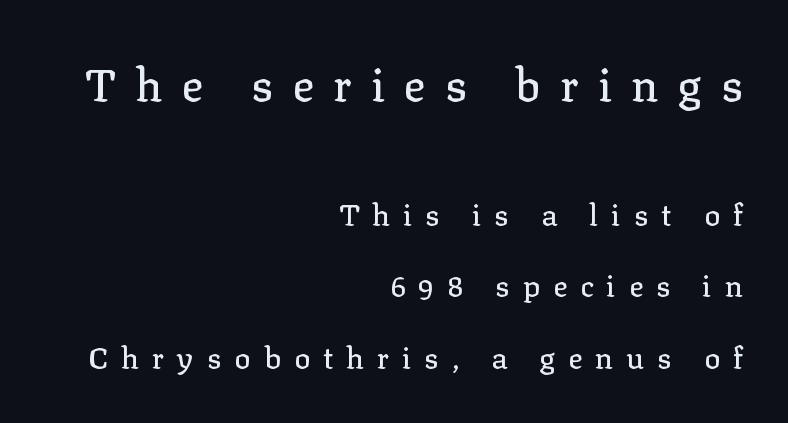
{"serif": "yes", "italic": "no", "width": "normal", "stroke_contrast": "low", "x_height": "medium", "monospaced": "no", "underline": "no", "align": "right", "line_spacing": "loose", "line_spacing_ratio": 2.38, "letter_spacing": "wide", "letter_spacing_em": 0.43, "larger_block": "first", "size_ratio": 1.5, "glyph_px": 45}
